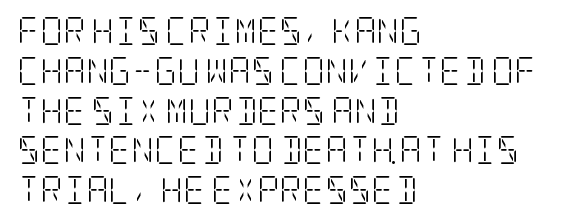
{"serif": "yes", "italic": "no", "bold": "no", "weight": "light", "width": "condensed", "stroke_contrast": "low", "x_height": "large", "underline": "no", "align": "left", "line_spacing": "normal", "line_spacing_ratio": 1.42, "letter_spacing": "normal", "letter_spacing_em": 0.0, "glyph_px": 28}
